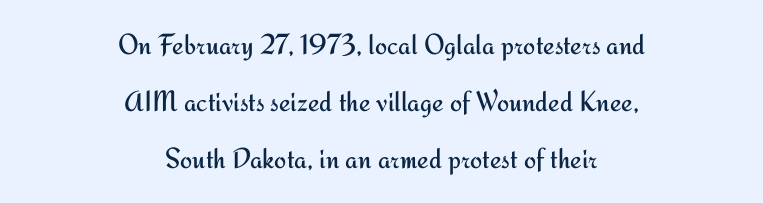
Q: Is the text bold? A: No.
Q: Is the text italic (slanted)? A: No, it is upright.
Q: Is the typeface a serif or a sans-serif typeface? A: Sans-serif.
Q: Is the text underlined? A: No.
Q: How is the paragraph aligned? A: Centered.
Q: Is the spacing between letters normal or unusually wide? A: Normal.
Q: Is the spacing between lines tight, normal or loose? A: Loose.
Q: Width (condensed, normal, or wide)? A: Normal.
Q: Stroke contrast? A: Medium.
Q: x-height? A: Small.
Q: Monospaced? A: No.
